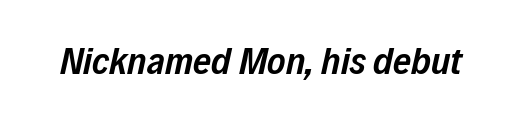
Q: Is the text bold? A: Semi-bold.
Q: Is the text italic (slanted)? A: Yes, it leans right by about 12 degrees.
Q: Is the text underlined? A: No.
Q: Is the spacing between letters normal or unusually wide? A: Normal.
Q: Width (condensed, normal, or wide)? A: Condensed.
Q: Stroke contrast? A: Low.
Q: x-height? A: Medium.
Q: Monospaced? A: No.
